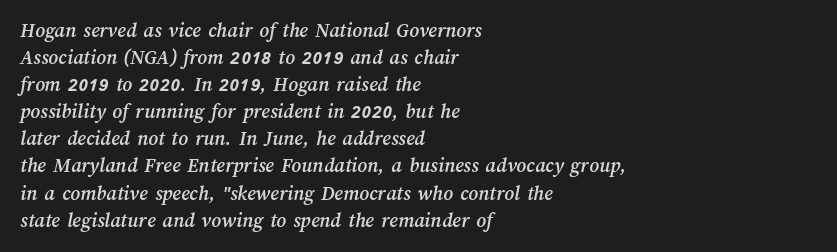
A normal amount of white space separates one row of letters from the next. Compared with typical body copy, the letter spacing here is the same. The space beneath each line is pristine and unruled. The lines in this sample share a left origin and differ only in where they stop.
